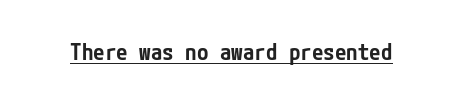
A typesetter would call this zero additional tracking. The rendered words wear a rule along their underside. Every character sits straight up, as roman type does. Typesetter's note: demi weight, one step under bold.
